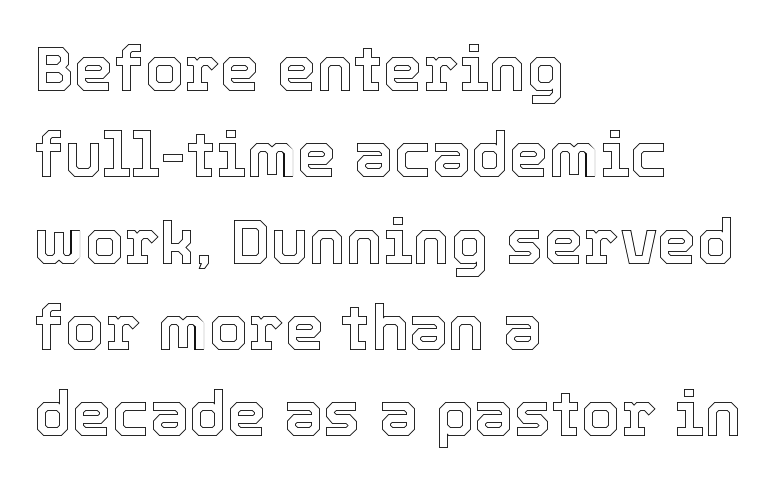
{"italic": "no", "width": "normal", "x_height": "medium", "monospaced": "no", "underline": "no", "align": "left", "line_spacing": "normal", "line_spacing_ratio": 1.37, "letter_spacing": "normal", "letter_spacing_em": 0.0, "glyph_px": 63}
